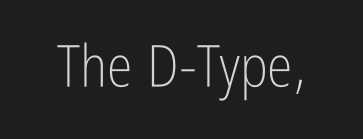
{"serif": "no", "italic": "no", "bold": "no", "weight": "light", "width": "condensed", "stroke_contrast": "low", "x_height": "medium", "monospaced": "no", "underline": "no", "letter_spacing": "normal", "letter_spacing_em": 0.0, "glyph_px": 58}
